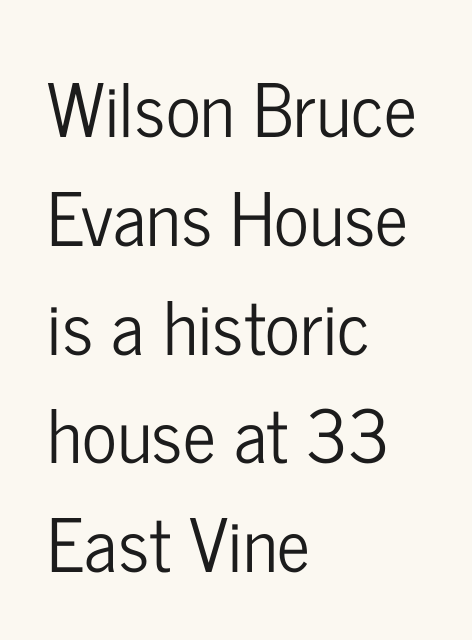
The image shows 73 px condensed sans-serif type, upright; set left-aligned, normal line spacing (1.49x), normal letter spacing, not underlined; low stroke contrast and a medium x-height.
